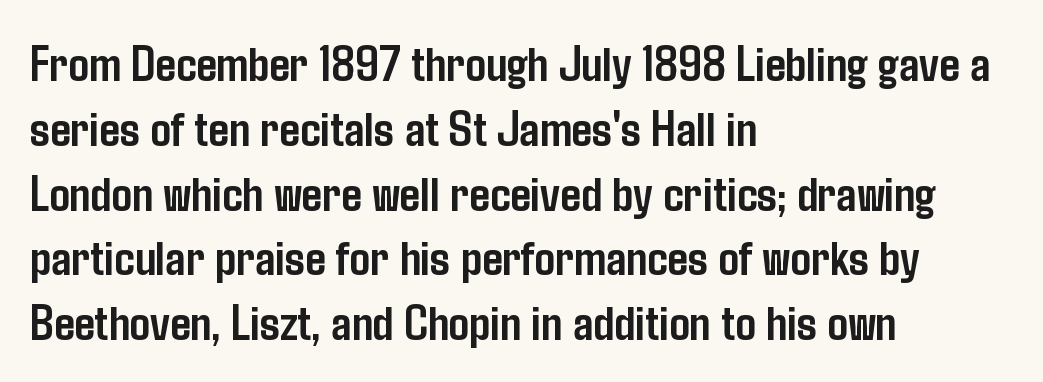
Q: Is the text bold? A: Yes.
Q: Is the text italic (slanted)? A: No, it is upright.
Q: Is the typeface a serif or a sans-serif typeface? A: Sans-serif.
Q: Is the text underlined? A: No.
Q: How is the paragraph aligned? A: Left-aligned.
Q: Is the spacing between letters normal or unusually wide? A: Normal.
Q: Is the spacing between lines tight, normal or loose? A: Normal.
Q: Width (condensed, normal, or wide)? A: Condensed.
Q: Stroke contrast? A: Low.
Q: x-height? A: Medium.
Q: Monospaced? A: No.
